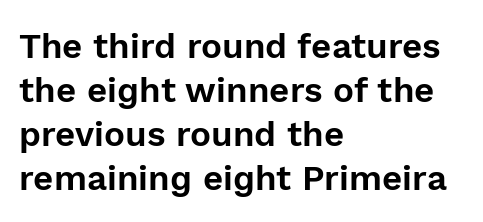
Q: Is the text italic (slanted)? A: No, it is upright.
Q: Is the typeface a serif or a sans-serif typeface? A: Sans-serif.
Q: Is the text underlined? A: No.
Q: How is the paragraph aligned? A: Left-aligned.
Q: Is the spacing between letters normal or unusually wide? A: Normal.
Q: Is the spacing between lines tight, normal or loose? A: Normal.
Q: Width (condensed, normal, or wide)? A: Normal.
Q: x-height? A: Medium.
Q: Monospaced? A: No.
